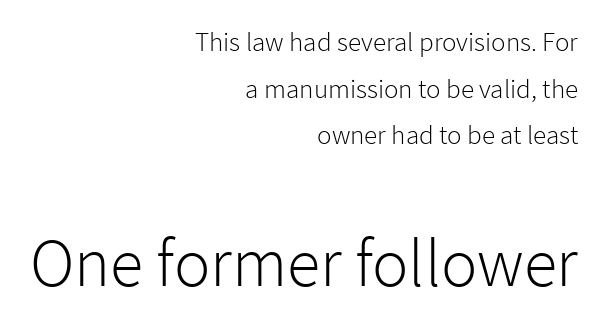
{"serif": "no", "italic": "no", "bold": "no", "weight": "light", "width": "normal", "stroke_contrast": "low", "x_height": "medium", "monospaced": "no", "underline": "no", "align": "right", "line_spacing_ratio": 1.73, "letter_spacing": "normal", "letter_spacing_em": 0.0, "larger_block": "second", "size_ratio": 2.52, "glyph_px": 68}
